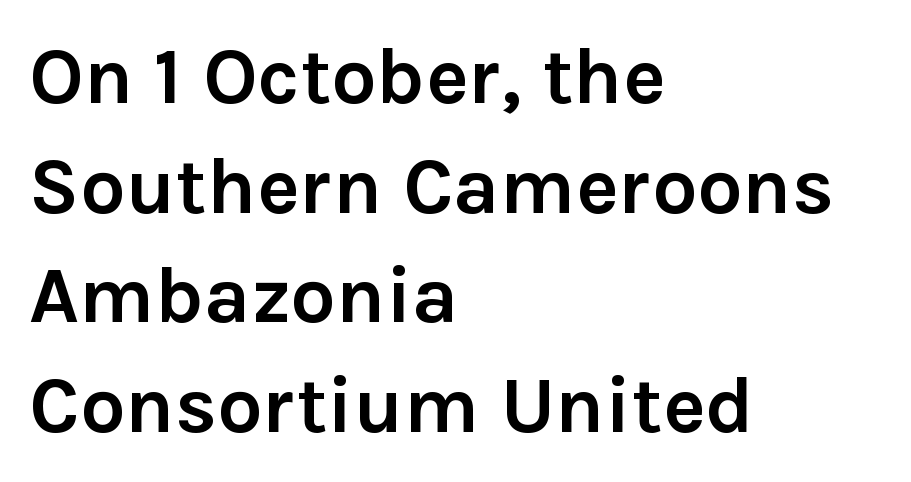
Q: Is the text bold? A: Yes.
Q: Is the text italic (slanted)? A: No, it is upright.
Q: Is the typeface a serif or a sans-serif typeface? A: Sans-serif.
Q: Is the text underlined? A: No.
Q: How is the paragraph aligned? A: Left-aligned.
Q: Is the spacing between letters normal or unusually wide? A: Normal.
Q: Is the spacing between lines tight, normal or loose? A: Normal.
Q: Width (condensed, normal, or wide)? A: Normal.
Q: Stroke contrast? A: Low.
Q: x-height? A: Medium.
Q: Monospaced? A: No.
